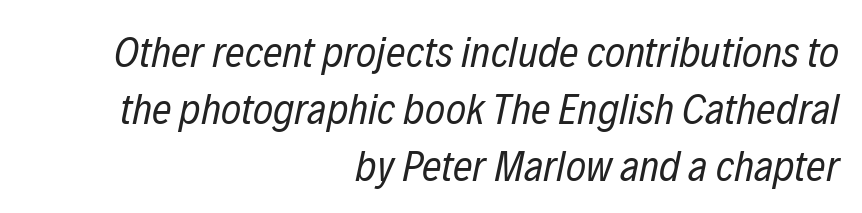
Is the letter spacing exaggerated? No — it looks like the ordinary default. Looks like regular typesetting: each glyph gets only the width it needs. This rendering features lettering with no underline. Interline gaps are of average width in this sample. The strokes carry an ordinary text weight at most.
